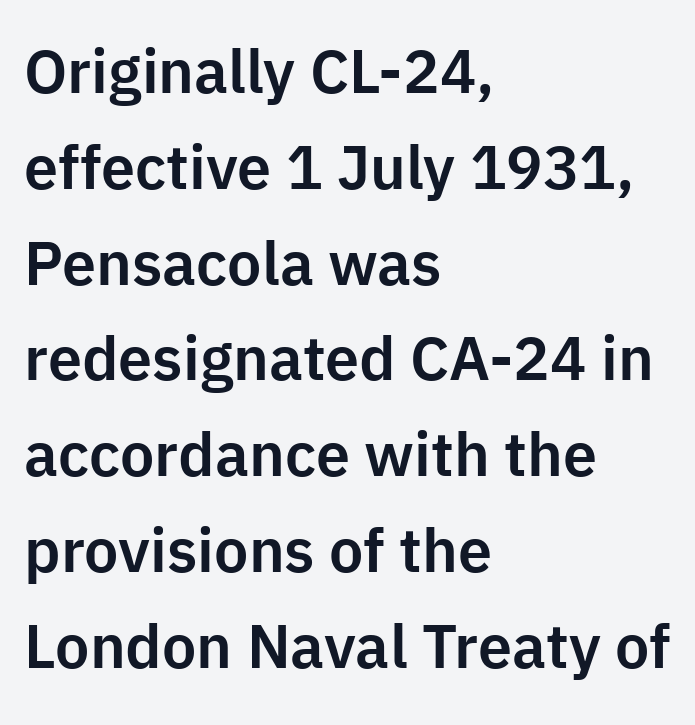
Q: Is the text italic (slanted)? A: No, it is upright.
Q: Is the typeface a serif or a sans-serif typeface? A: Sans-serif.
Q: Is the text underlined? A: No.
Q: How is the paragraph aligned? A: Left-aligned.
Q: Is the spacing between letters normal or unusually wide? A: Normal.
Q: Is the spacing between lines tight, normal or loose? A: Normal.
Q: Width (condensed, normal, or wide)? A: Normal.
Q: Stroke contrast? A: Low.
Q: x-height? A: Medium.
Q: Monospaced? A: No.
